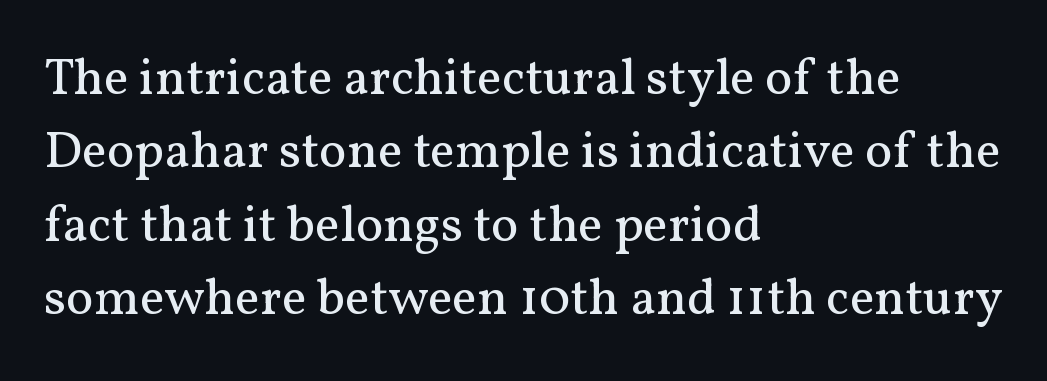
Looks like regular typesetting: each glyph gets only the width it needs. The font's upright variant was chosen for this text. Are there feet on the stems? There are — it's a serif. The text block is weighted toward the left margin, trailing off unevenly rightward. The tracking reads as untouched default to a designer's eye.
